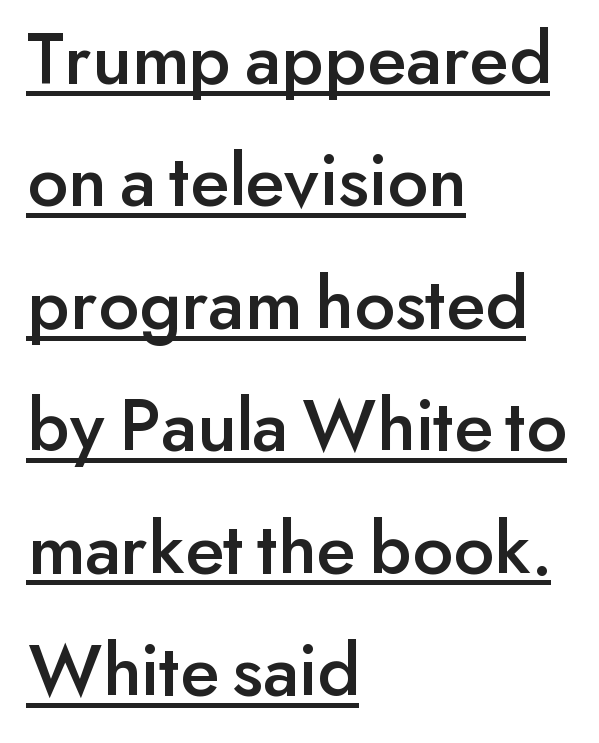
The image shows 77 px sans-serif type, upright; set left-aligned, normal line spacing (1.59x), normal letter spacing, underlined; low stroke contrast and a small x-height.
